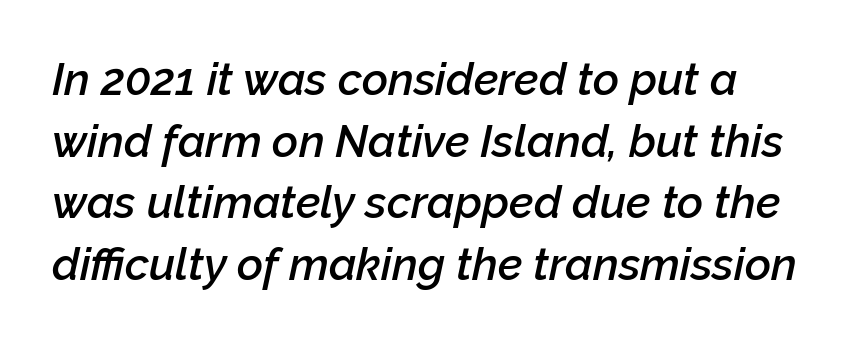
The image shows 45 px semibold type, italic (leaning right); set normal line spacing (1.37x), normal letter spacing, not underlined; low stroke contrast and a medium x-height.
